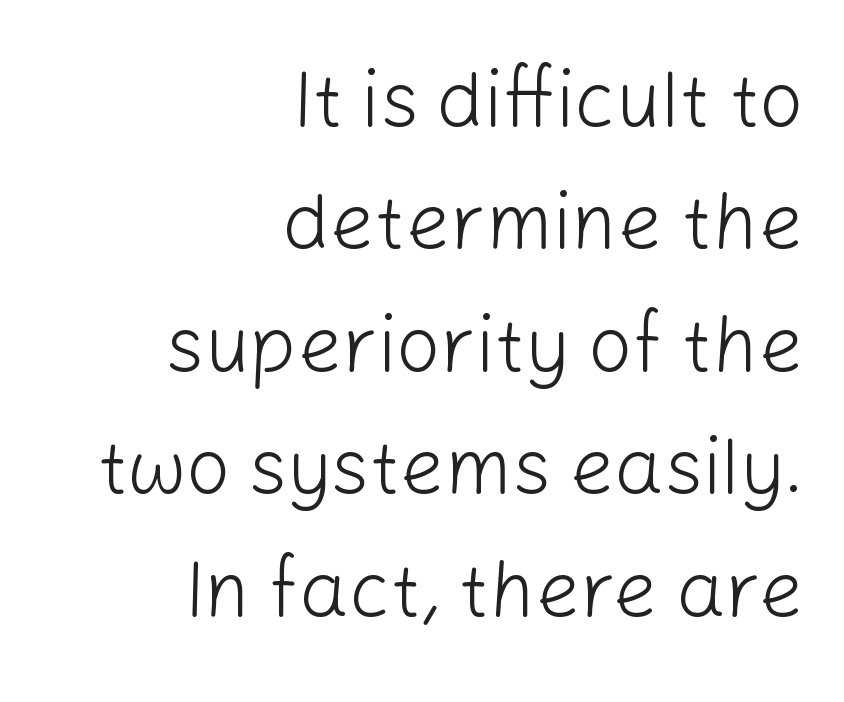
The image shows 78 px light sans-serif type, upright; set right-aligned, normal line spacing (1.57x), normal letter spacing, not underlined; low stroke contrast and a medium x-height.
